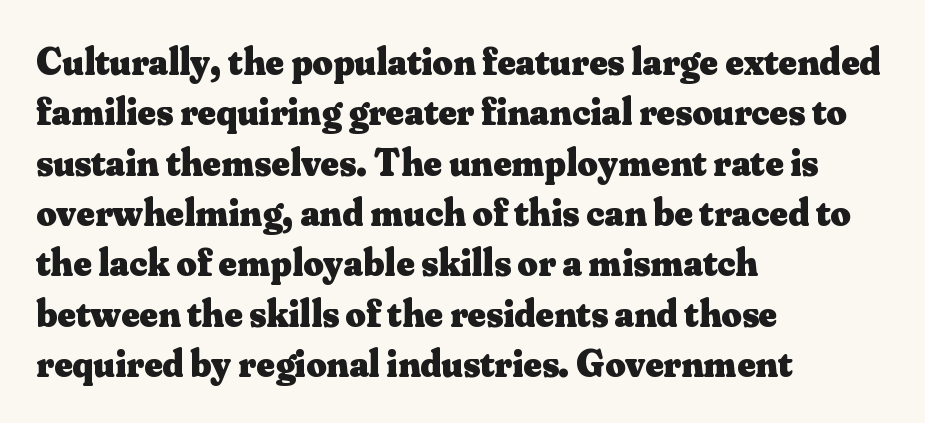
The image shows 39 px heavy serif type, upright; set left-aligned, normal line spacing (1.29x), normal letter spacing, not underlined; medium stroke contrast and a small x-height.
